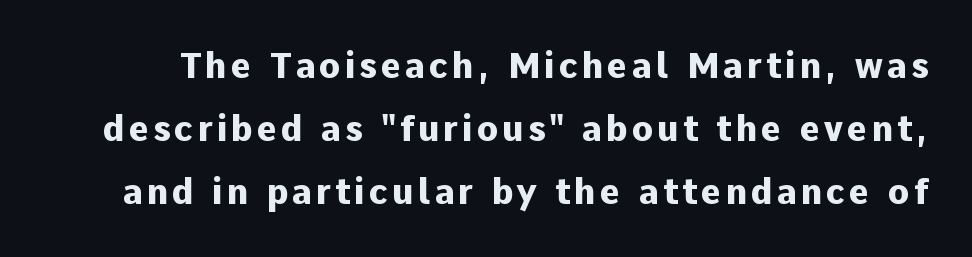
Q: Is the text bold? A: Yes.
Q: Is the text italic (slanted)? A: No, it is upright.
Q: Is the typeface a serif or a sans-serif typeface? A: Sans-serif.
Q: Is the text underlined? A: No.
Q: Width (condensed, normal, or wide)? A: Normal.
Q: Stroke contrast? A: Low.
Q: x-height? A: Medium.
Q: Monospaced? A: No.
